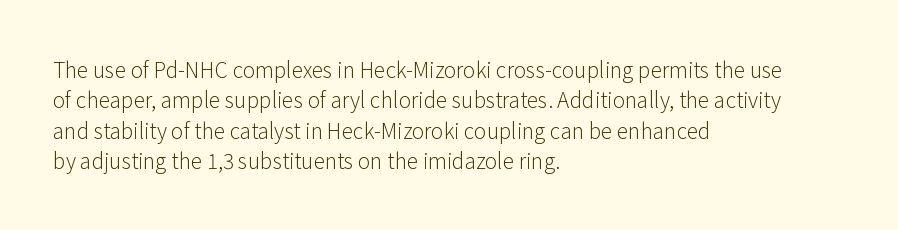
Letter spacing: default. Ink coverage per letter is moderate at most. The rag falls on the right side of this text block. Descenders are the only things crossing below the line. This block has exactly the height ordinary leading produces. This is the regular roman posture of the typeface.
